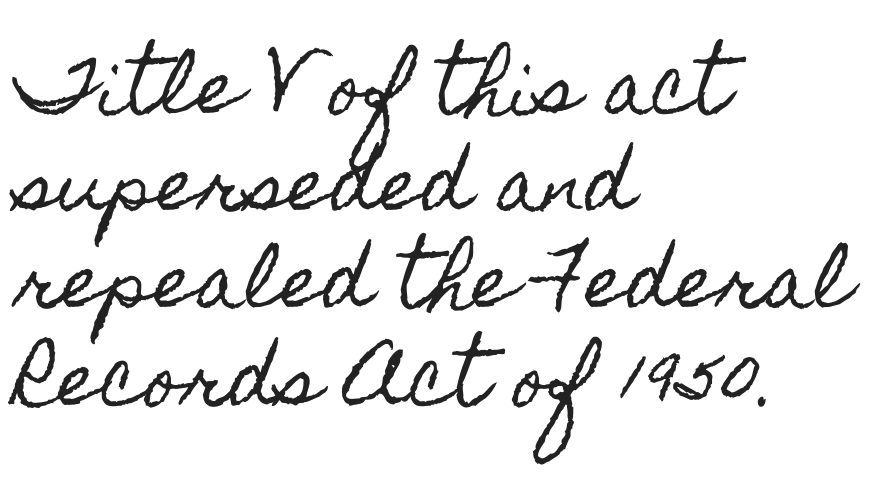
{"width": "condensed", "x_height": "small", "monospaced": "no", "underline": "no", "align": "left", "line_spacing": "normal", "line_spacing_ratio": 1.35, "letter_spacing": "normal", "letter_spacing_em": 0.0, "glyph_px": 72}
